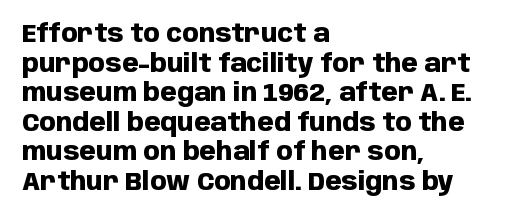
Nobody drew a line under any word here. The lettering stays uniformly vertical, giving the passage a roman look. Each word holds together tightly as a unit, with standard inter-letter gaps. A student would call this left alignment; a typographer would say flush left, rag right. Typographic density is high because the face is bold.
